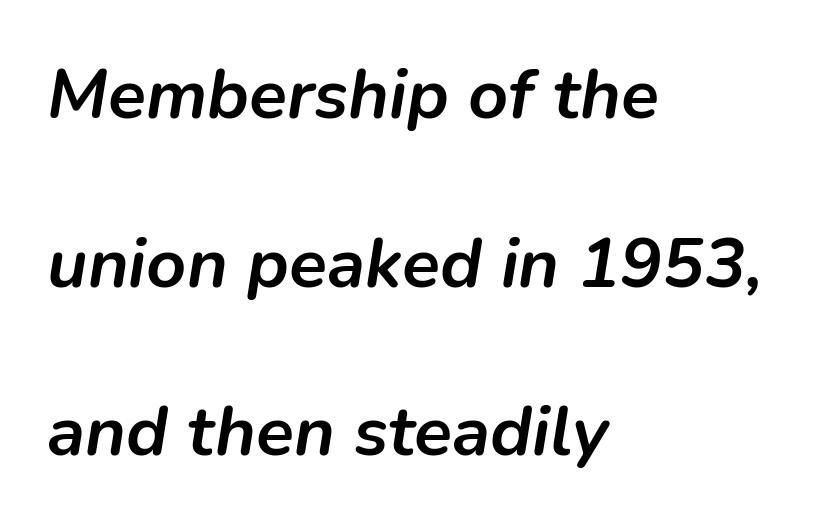
The image shows 70 px semibold type, italic (leaning right); set left-aligned, loose line spacing (2.41x), normal letter spacing, not underlined; low stroke contrast and a medium x-height.
